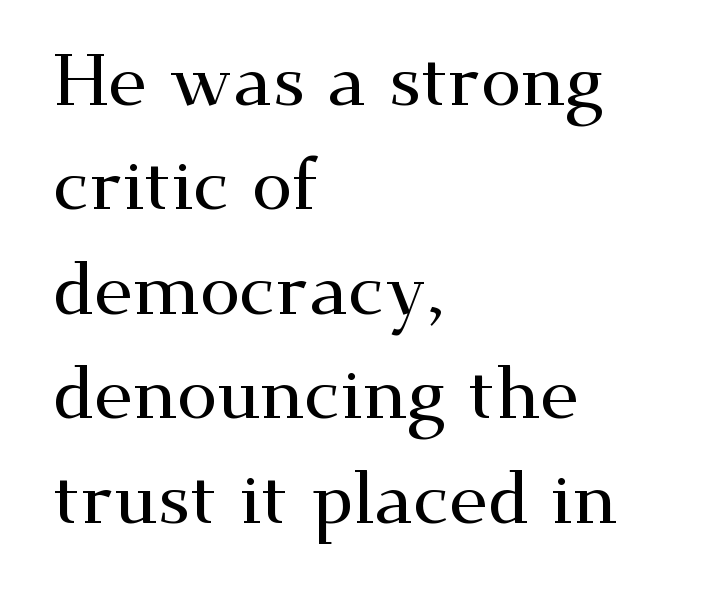
{"serif": "yes", "italic": "no", "width": "wide", "stroke_contrast": "medium", "x_height": "small", "monospaced": "no", "underline": "no", "align": "left", "line_spacing": "normal", "line_spacing_ratio": 1.43, "letter_spacing": "normal", "letter_spacing_em": 0.0, "glyph_px": 73}
